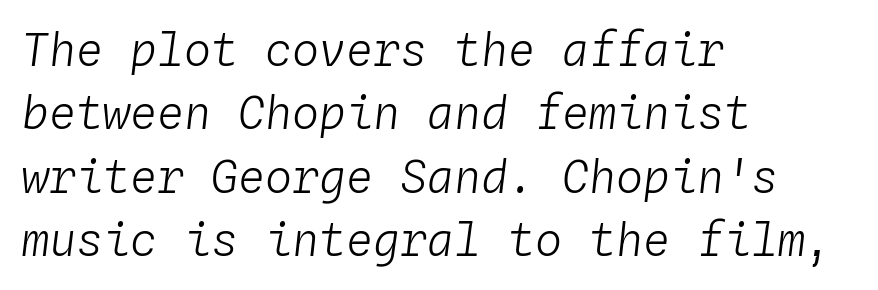
The image shows 45 px light type, italic (leaning right), monospaced; set left-aligned, normal line spacing (1.41x), normal letter spacing, not underlined; low stroke contrast and a medium x-height.
